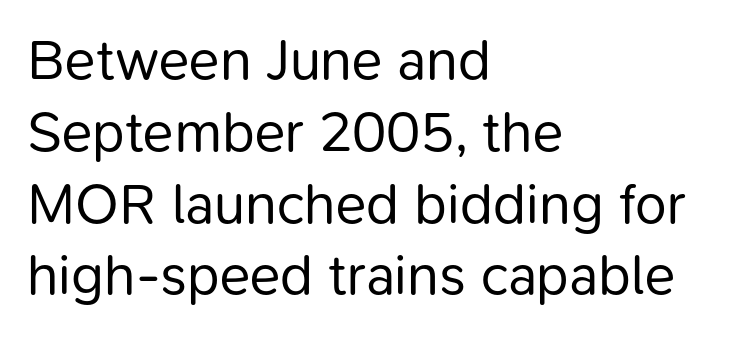
The image shows 57 px regular-weight sans-serif type, upright; set left-aligned, normal line spacing (1.26x), normal letter spacing, not underlined; low stroke contrast and a medium x-height.
